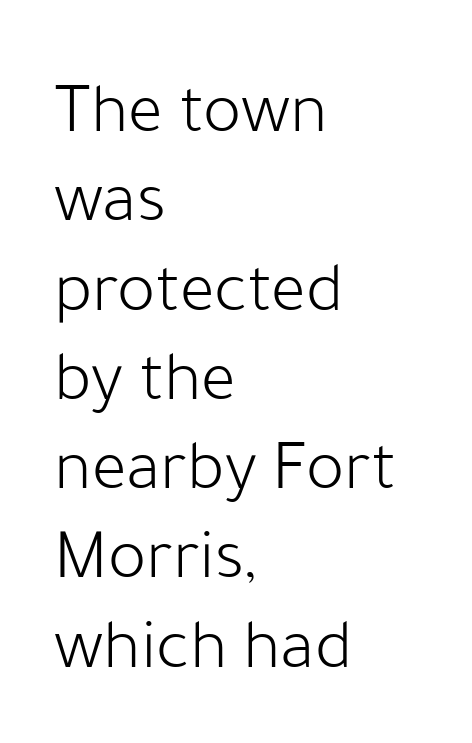
Caption: standard tracking, unaltered. A sans-serif font was chosen for this passage. Descenders hang freely into open space. Do the characters align in a grid? No, the font is proportional.
